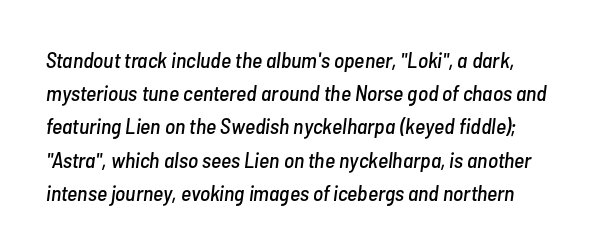
Tall strokes in this sample are angled rather than plumb. The rendering keeps characters at their native spacing. Interline gaps are of average width in this sample. Decoration check: the copy has no underline.
